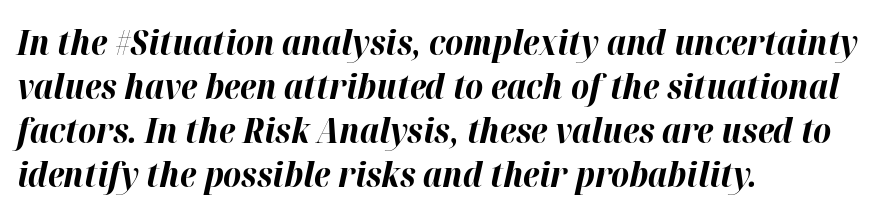
Q: Is the text bold? A: Yes.
Q: Is the text italic (slanted)? A: Yes, it leans right by about 12 degrees.
Q: Is the text underlined? A: No.
Q: How is the paragraph aligned? A: Left-aligned.
Q: Is the spacing between letters normal or unusually wide? A: Normal.
Q: Is the spacing between lines tight, normal or loose? A: Normal.
Q: Width (condensed, normal, or wide)? A: Normal.
Q: Stroke contrast? A: High.
Q: x-height? A: Medium.
Q: Monospaced? A: No.
